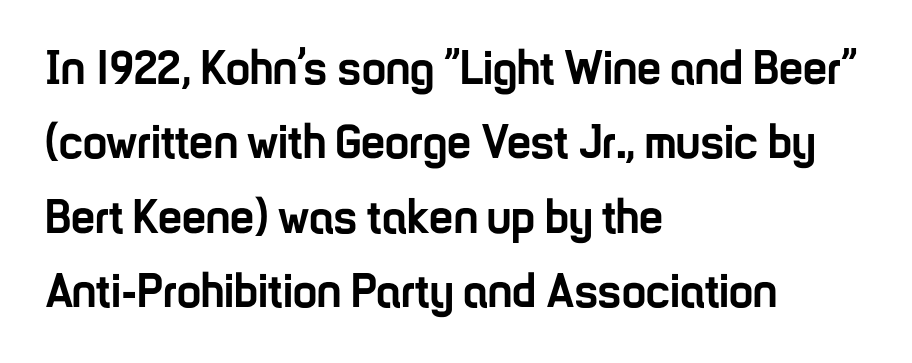
Q: Is the text bold? A: Yes.
Q: Is the text italic (slanted)? A: No, it is upright.
Q: Is the typeface a serif or a sans-serif typeface? A: Sans-serif.
Q: Is the text underlined? A: No.
Q: How is the paragraph aligned? A: Left-aligned.
Q: Is the spacing between letters normal or unusually wide? A: Normal.
Q: Is the spacing between lines tight, normal or loose? A: Normal.
Q: Width (condensed, normal, or wide)? A: Condensed.
Q: Stroke contrast? A: Low.
Q: x-height? A: Medium.
Q: Monospaced? A: No.
